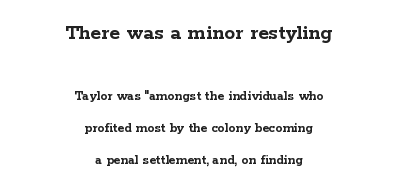
The image shows 22 px bold type, upright; set centered, loose line spacing (2.26x), normal letter spacing, not underlined; the first (top) block is 1.57x larger.
